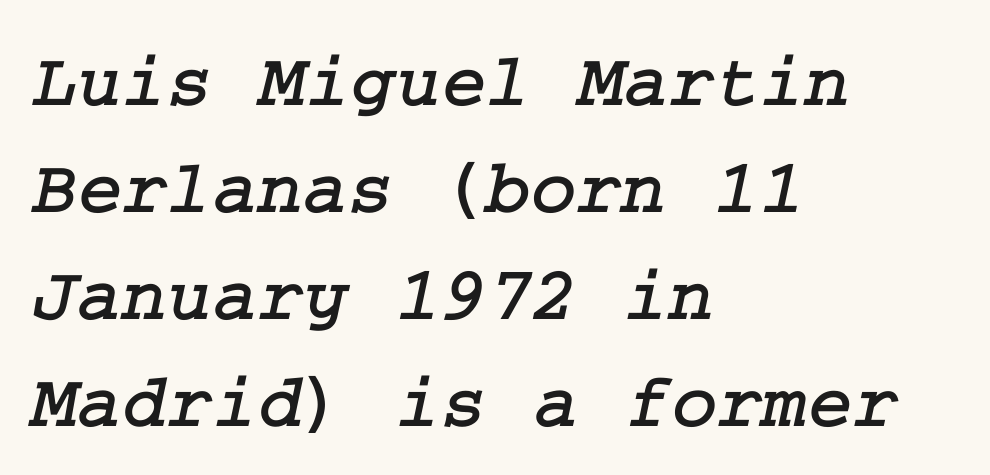
{"serif": "yes", "width": "normal", "stroke_contrast": "low", "x_height": "medium", "underline": "no", "align": "left", "line_spacing": "normal", "line_spacing_ratio": 1.39, "letter_spacing": "normal", "letter_spacing_em": 0.0, "glyph_px": 77}
